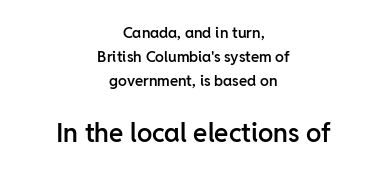
Q: Is the text bold? A: Semi-bold.
Q: Is the text italic (slanted)? A: No, it is upright.
Q: Is the text underlined? A: No.
Q: How is the paragraph aligned? A: Centered.
Q: Is the spacing between letters normal or unusually wide? A: Normal.
Q: Is the spacing between lines tight, normal or loose? A: Normal.
Q: Which block of text is set in a larger size, the first (top) or the second (bottom)? A: The second (bottom) one.
